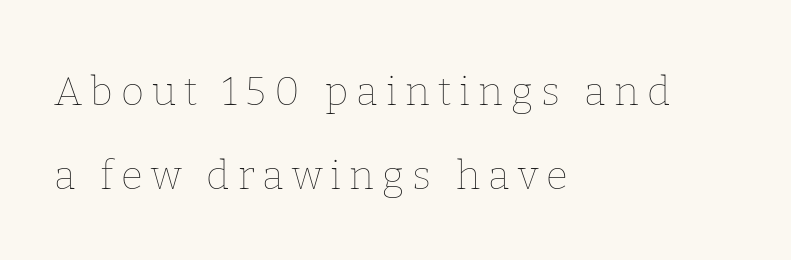
The image shows 40 px thin type, upright; set left-aligned, loose line spacing (2.11x), unusually wide letter spacing (+0.2 em), not underlined; low stroke contrast and a medium x-height.
